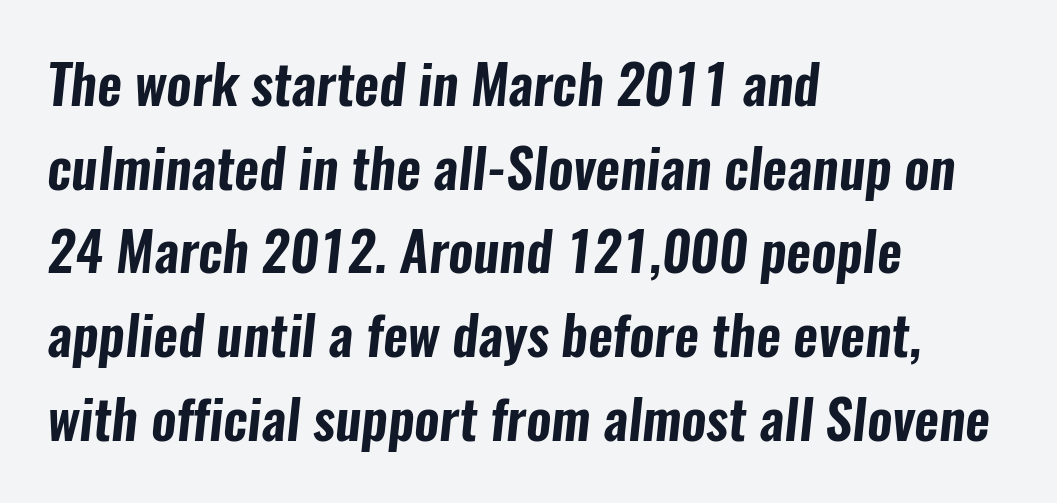
The lines sit at an ordinary, default distance from one another. All the whitespace from short lines collects on the right. Type style note: lacks serifs. A typesetter would call this zero additional tracking. Anything drawn beneath the words? Only blank space.
